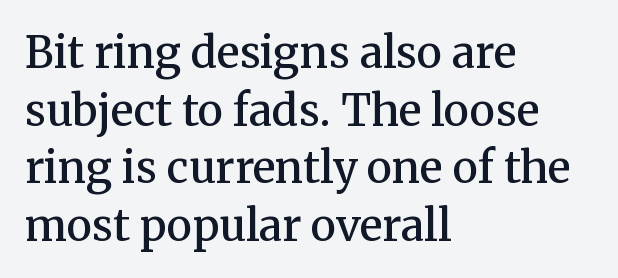
The image shows 43 px semibold serif type, upright; set left-aligned, normal line spacing (1.34x), normal letter spacing, not underlined; medium stroke contrast and a medium x-height.
